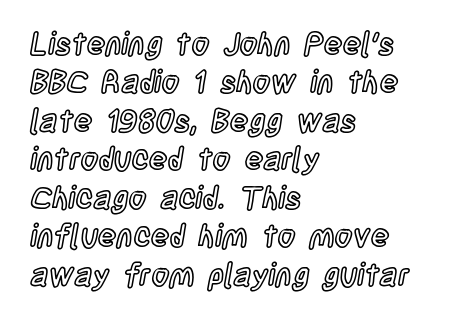
Q: Is the text italic (slanted)? A: Yes.
Q: Is the text underlined? A: No.
Q: How is the paragraph aligned? A: Left-aligned.
Q: Is the spacing between letters normal or unusually wide? A: Normal.
Q: Width (condensed, normal, or wide)? A: Condensed.
Q: x-height? A: Large.
Q: Monospaced? A: No.
